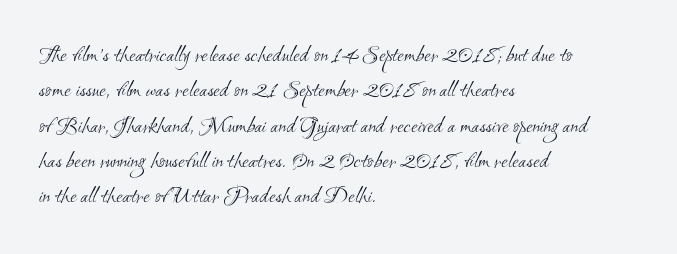
{"bold": "no", "underline": "no", "align": "left", "line_spacing": "normal", "line_spacing_ratio": 1.47, "letter_spacing": "normal", "letter_spacing_em": 0.0, "glyph_px": 24}
